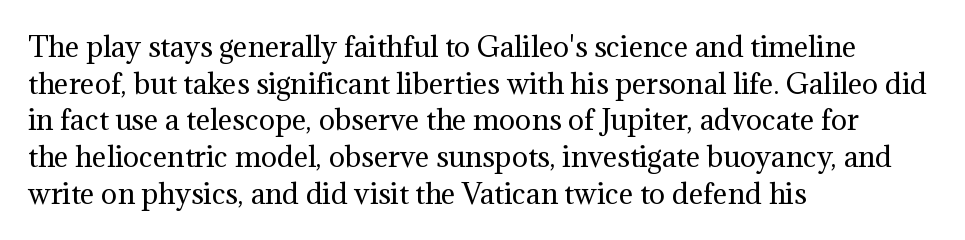
Q: Is the text bold? A: No.
Q: Is the text italic (slanted)? A: No, it is upright.
Q: Is the text underlined? A: No.
Q: How is the paragraph aligned? A: Left-aligned.
Q: Is the spacing between letters normal or unusually wide? A: Normal.
Q: Is the spacing between lines tight, normal or loose? A: Normal.
